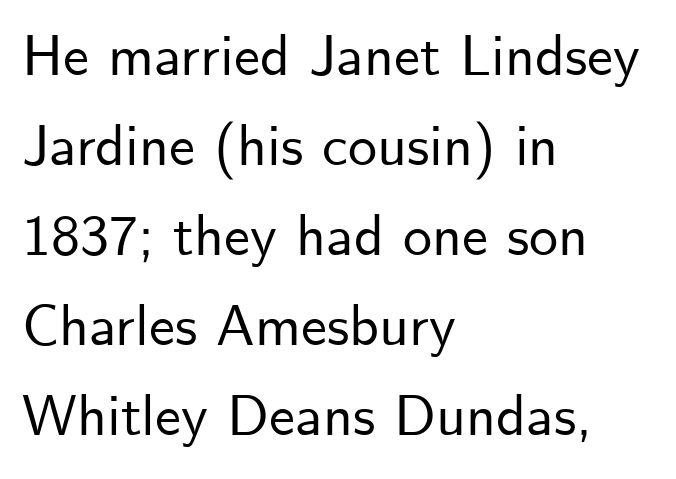
{"serif": "no", "italic": "no", "width": "normal", "stroke_contrast": "low", "x_height": "small", "monospaced": "no", "underline": "no", "align": "left", "line_spacing": "normal", "line_spacing_ratio": 1.55, "letter_spacing": "normal", "letter_spacing_em": 0.0, "glyph_px": 58}
